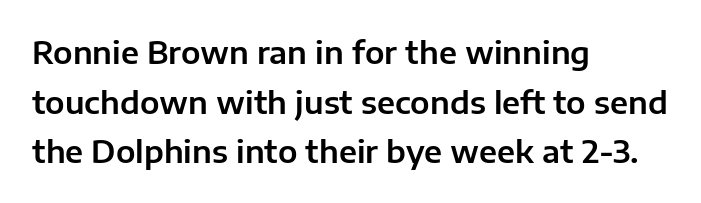
{"serif": "no", "italic": "no", "width": "normal", "stroke_contrast": "low", "x_height": "medium", "monospaced": "no", "underline": "no", "align": "left", "line_spacing": "normal", "line_spacing_ratio": 1.6, "letter_spacing": "normal", "letter_spacing_em": 0.0, "glyph_px": 31}
